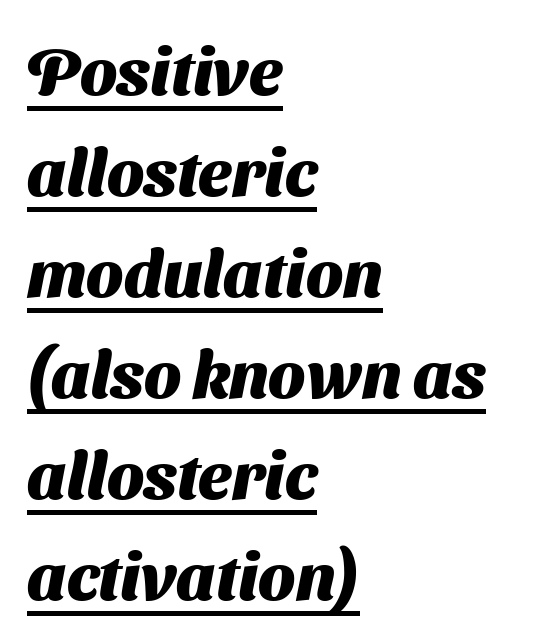
The image shows 66 px heavy sans-serif type; set left-aligned, normal line spacing (1.53x), normal letter spacing, underlined; medium stroke contrast and a medium x-height.
